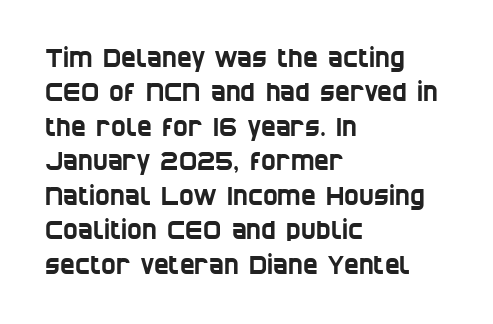
The image shows 25 px text type; set left-aligned, normal line spacing (1.38x), normal letter spacing, not underlined.
